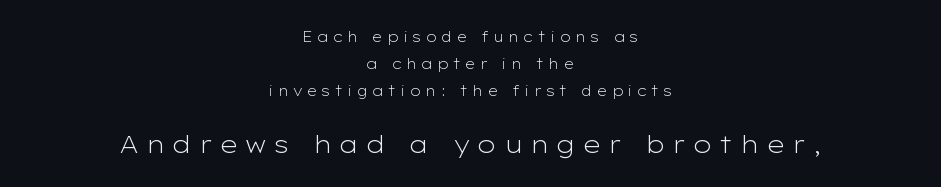
Underlining? Definitely not there. No chunkiness to these letters — they're not bold. The face used here appears at its bigger size in the lower chunk. A typesetter would mark this as roman, not italic. Is the block centered? Yes — each line is placed symmetrically about the middle.
